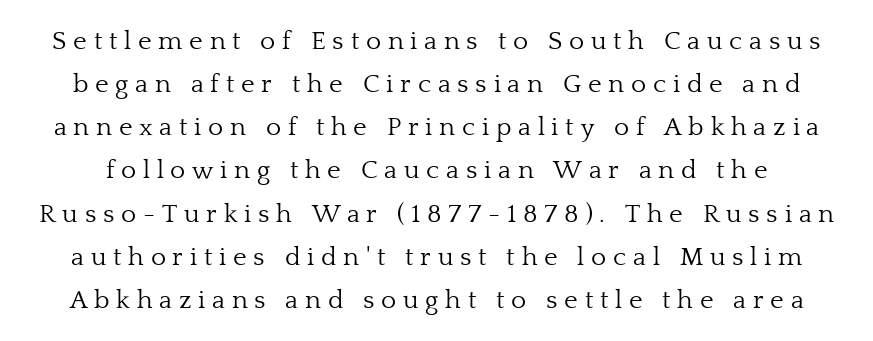
{"italic": "no", "bold": "no", "underline": "no", "line_spacing": "normal", "line_spacing_ratio": 1.66, "letter_spacing": "wide", "letter_spacing_em": 0.26, "glyph_px": 26}
